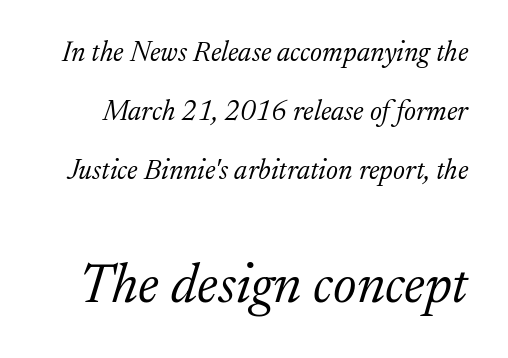
The image shows 55 px light serif type, italic (leaning right); set loose line spacing (2.11x), normal letter spacing, not underlined; the second (bottom) block is 1.96x larger; low stroke contrast and a medium x-height.
